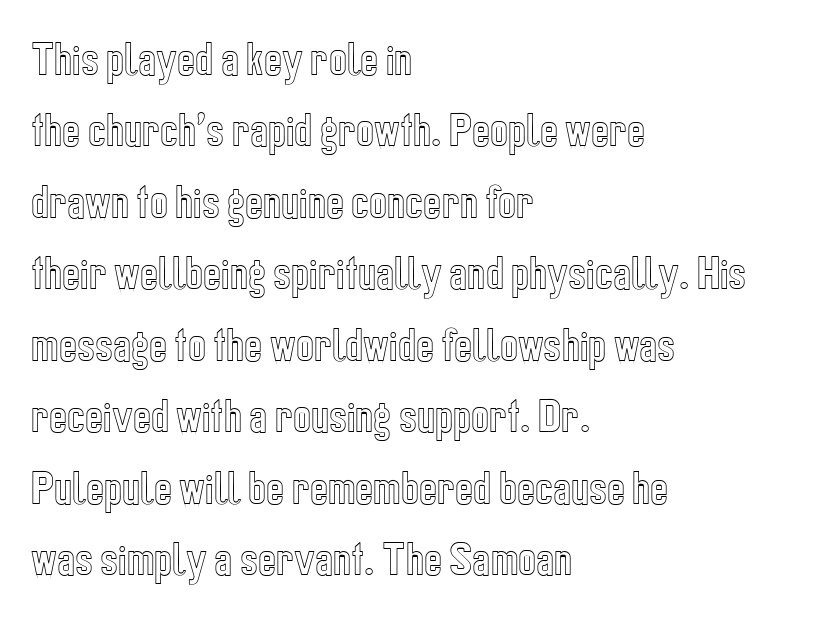
The image shows 38 px condensed type, upright; set left-aligned, line spacing 1.88x, normal letter spacing, not underlined; a medium x-height.
